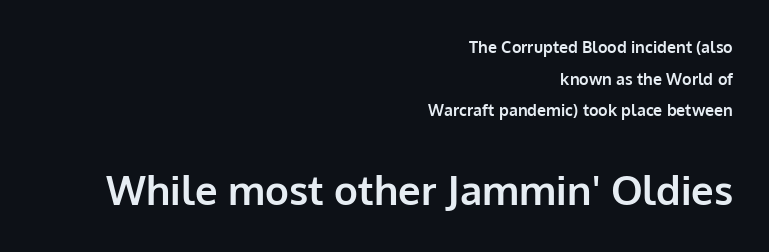
{"serif": "no", "italic": "no", "bold": "yes", "weight": "bold", "width": "normal", "stroke_contrast": "low", "x_height": "medium", "monospaced": "no", "underline": "no", "align": "right", "line_spacing": "loose", "line_spacing_ratio": 1.98, "letter_spacing": "normal", "letter_spacing_em": 0.0, "larger_block": "second", "size_ratio": 2.5, "glyph_px": 40}
